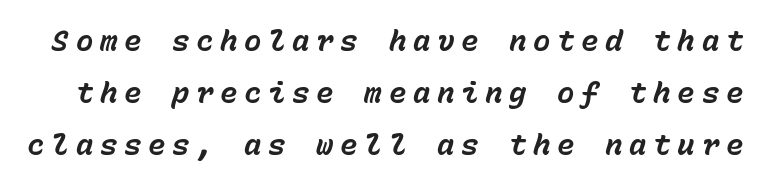
Q: Is the text bold? A: Yes.
Q: Is the text italic (slanted)? A: Yes, it leans right by about 15 degrees.
Q: Is the text underlined? A: No.
Q: Is the spacing between letters normal or unusually wide? A: Unusually wide.
Q: Width (condensed, normal, or wide)? A: Normal.
Q: Stroke contrast? A: Low.
Q: x-height? A: Medium.
Q: Monospaced? A: Yes.
